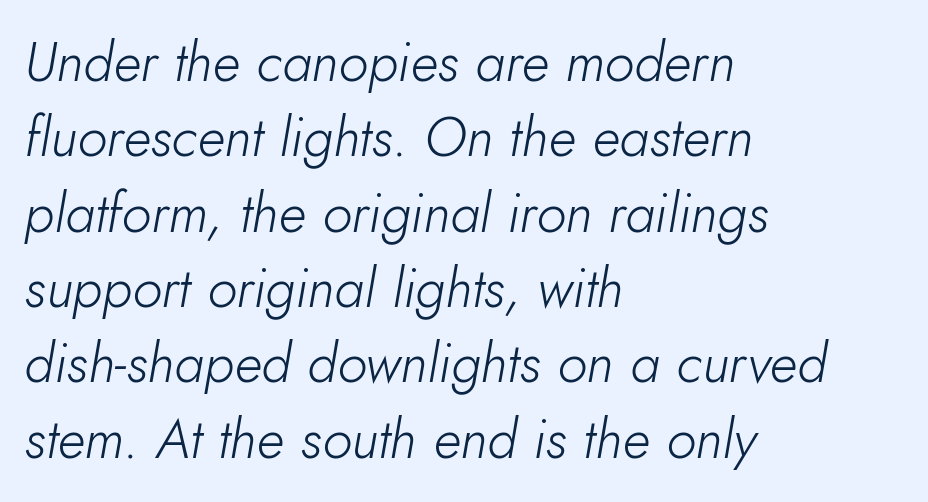
Q: Is the text bold? A: No.
Q: Is the text italic (slanted)? A: Yes, it leans right by about 10 degrees.
Q: Is the text underlined? A: No.
Q: How is the paragraph aligned? A: Left-aligned.
Q: Is the spacing between letters normal or unusually wide? A: Normal.
Q: Is the spacing between lines tight, normal or loose? A: Normal.
Q: Width (condensed, normal, or wide)? A: Normal.
Q: Stroke contrast? A: Low.
Q: x-height? A: Small.
Q: Monospaced? A: No.
